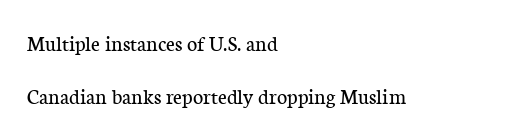
The typesetter chose a ragged-right arrangement here. The block of text is sparse from top to bottom, with ample space between rows. Characters remain perfectly vertical along every line. The words here are not underlined. Does extra space separate the letters? No, they use regular spacing. The typesetting does not lean heavy: it is not bold.
